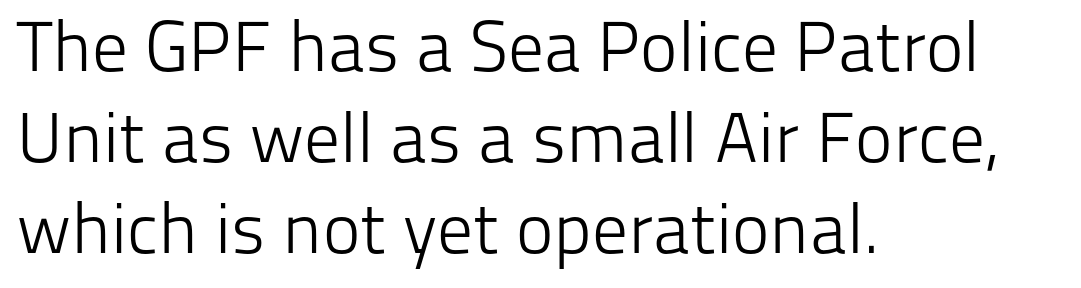
Q: Is the text bold? A: No.
Q: Is the text italic (slanted)? A: No, it is upright.
Q: Is the typeface a serif or a sans-serif typeface? A: Sans-serif.
Q: Is the text underlined? A: No.
Q: How is the paragraph aligned? A: Left-aligned.
Q: Is the spacing between letters normal or unusually wide? A: Normal.
Q: Is the spacing between lines tight, normal or loose? A: Normal.
Q: Width (condensed, normal, or wide)? A: Normal.
Q: Stroke contrast? A: Low.
Q: x-height? A: Medium.
Q: Monospaced? A: No.
